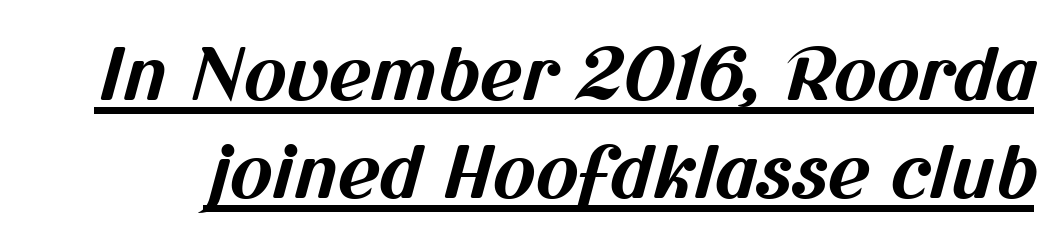
Whoever set this chose a conventional vertical rhythm. This rendering employs a face without finishing strokes, i.e., a sans-serif. A typesetter would call this proportional, since set widths differ per character. Students, this is bold: see how much ink each stroke carries. Between one letter and the next there's only the usual sliver of space.
